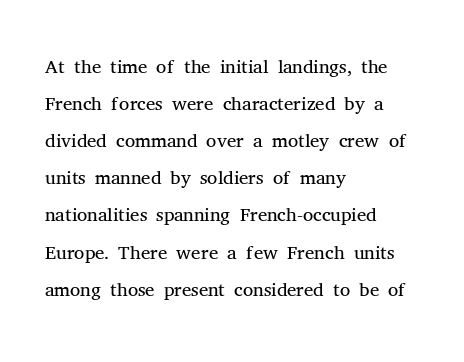
{"serif": "yes", "italic": "no", "bold": "no", "weight": "light", "width": "normal", "stroke_contrast": "medium", "x_height": "medium", "monospaced": "no", "underline": "no", "align": "left", "line_spacing": "normal", "line_spacing_ratio": 1.28, "letter_spacing": "normal", "letter_spacing_em": 0.0, "glyph_px": 29}
